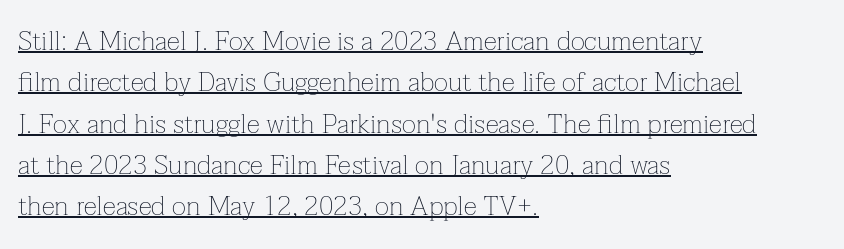
Q: Is the text bold? A: No.
Q: Is the text italic (slanted)? A: No, it is upright.
Q: Is the text underlined? A: Yes.
Q: How is the paragraph aligned? A: Left-aligned.
Q: Is the spacing between letters normal or unusually wide? A: Normal.
Q: Is the spacing between lines tight, normal or loose? A: Normal.
